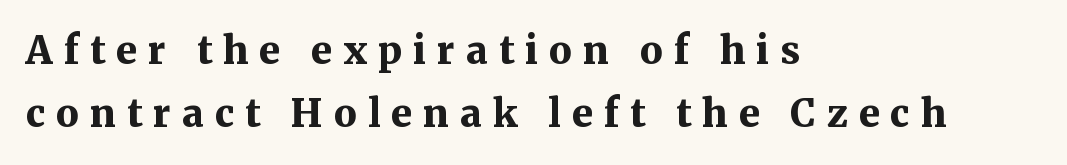
{"serif": "yes", "italic": "no", "bold": "yes", "weight": "bold", "width": "normal", "stroke_contrast": "medium", "x_height": "medium", "monospaced": "no", "underline": "no", "align": "left", "line_spacing": "normal", "line_spacing_ratio": 1.66, "letter_spacing": "wide", "letter_spacing_em": 0.29, "glyph_px": 38}
